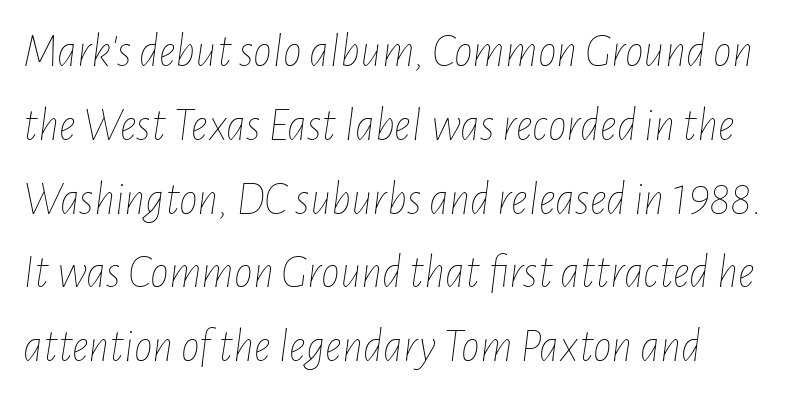
This sample has the flowing, uneven cadence of proportional lettering. Weight: not bold — regular or lighter. Nobody drew a line under any word here. The passage shown leans; its letterforms are oblique. If you measured baseline to baseline, you'd find a middling distance. The line texture is even and compact thanks to regular tracking.
